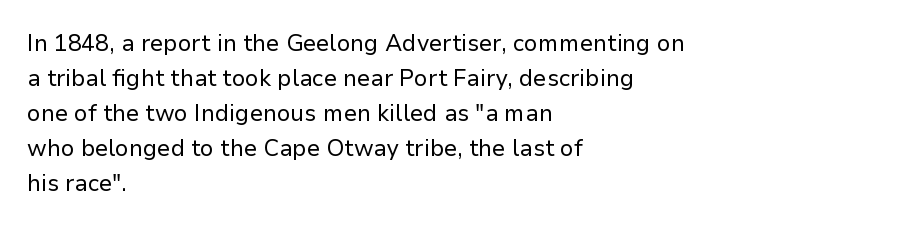
Weight: not bold — regular or lighter. The typesetter chose a ragged-right arrangement here. Each new line begins a customary step beneath the previous one. You could call the tracking neutral — neither tight nor loose. Only glyphs here, with clear space below each row. You can tell it's not italic because the verticals are truly vertical.
